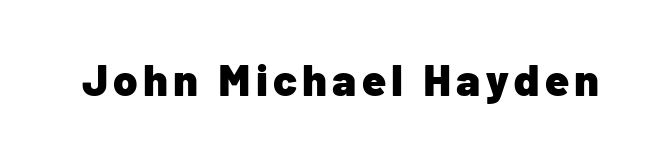
{"serif": "no", "italic": "no", "bold": "yes", "weight": "heavy", "width": "normal", "stroke_contrast": "low", "x_height": "medium", "monospaced": "no", "underline": "no", "glyph_px": 44}
